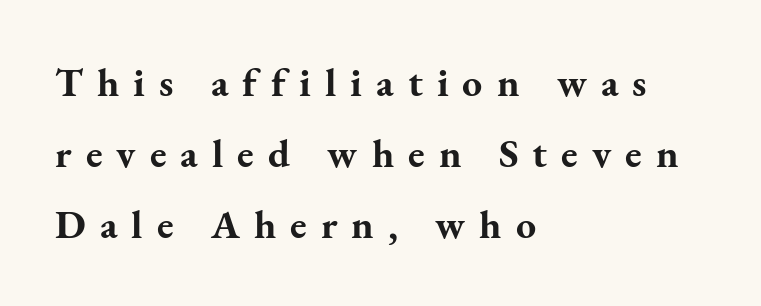
These lines are rendered in a variable-pitch font. Typesetter's note: full bold, strokes at maximum text heaviness. Font category for this specimen: serif. The letters stand straight up with perfectly vertical stems.
